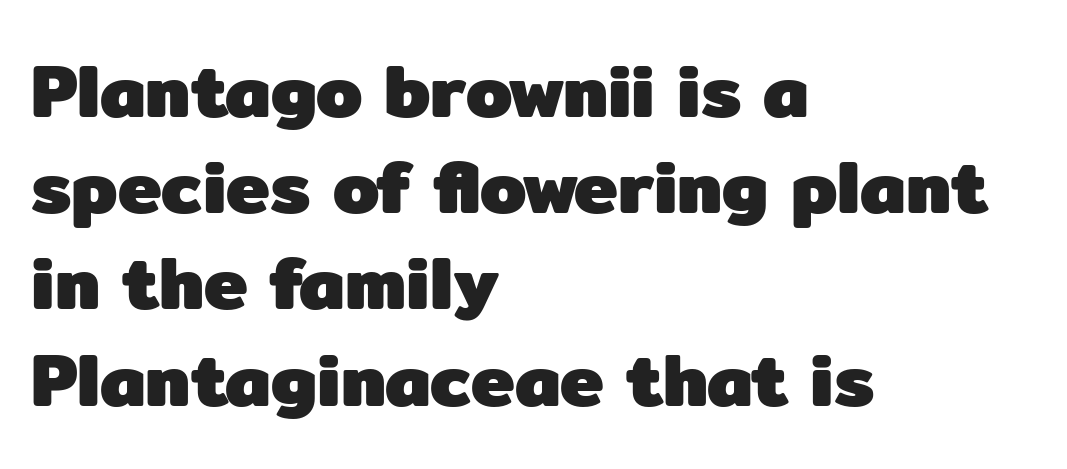
The face used here is proportionally spaced, like ordinary book or web type. The glyphs have the mass of a bold cut. A normal amount of white space separates one row of letters from the next. Is this a sans? Yes — the strokes have no serifs.
